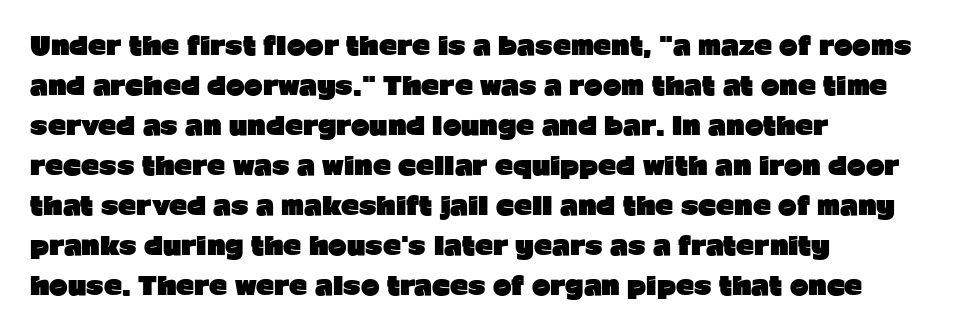
Tracking value appears to be zero — textbook default spacing. The text block is weighted toward the left margin, trailing off unevenly rightward. Posture: straight, roman, zero tilt. Regarding leading, the lines here are spaced in the standard way. Honestly, there is no underline to notice here at all. Thick stems and heavy bowls — unmistakably bold.
